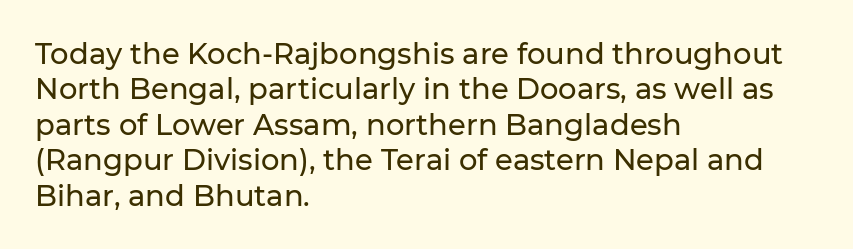
The image shows 29 px sans-serif type, upright; set left-aligned, line spacing 1.22x, normal letter spacing, not underlined; low stroke contrast and a medium x-height.
